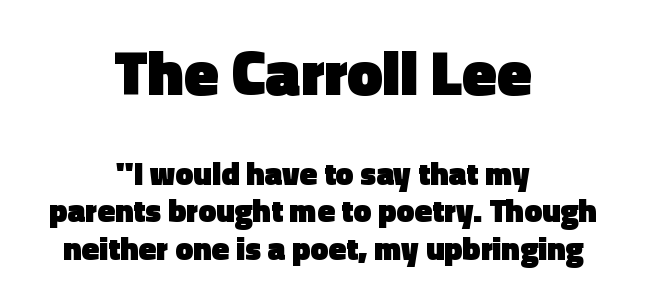
The image shows 63 px heavy sans-serif type, upright; set centered, line spacing 1.18x, normal letter spacing, not underlined; the first (top) block is 1.97x larger; a medium x-height.
